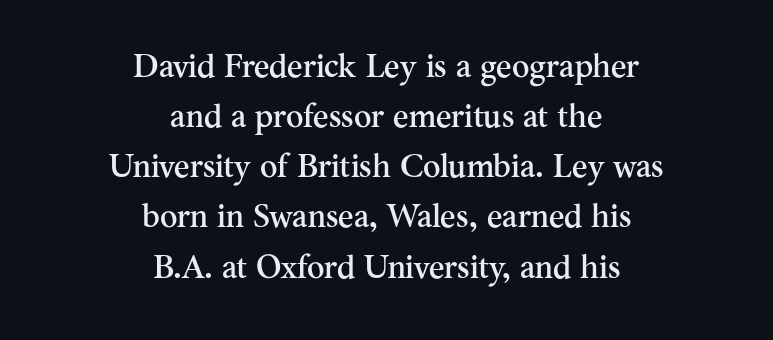
The image shows 33 px serif type, upright; set centered, normal line spacing (1.52x), normal letter spacing, not underlined; medium stroke contrast and a small x-height.
